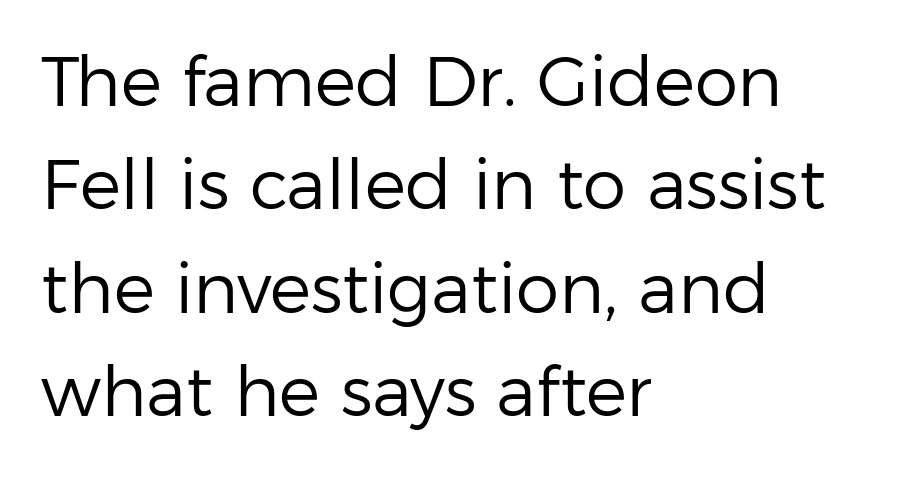
Q: Is the text bold? A: No.
Q: Is the text italic (slanted)? A: No, it is upright.
Q: Is the typeface a serif or a sans-serif typeface? A: Sans-serif.
Q: Is the text underlined? A: No.
Q: How is the paragraph aligned? A: Left-aligned.
Q: Is the spacing between letters normal or unusually wide? A: Normal.
Q: Is the spacing between lines tight, normal or loose? A: Normal.
Q: Width (condensed, normal, or wide)? A: Normal.
Q: Stroke contrast? A: Low.
Q: x-height? A: Medium.
Q: Monospaced? A: No.
